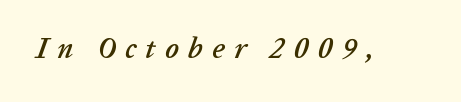
The image shows 29 px text type, italic (leaning right); set unusually wide letter spacing (+0.32 em), not underlined; low stroke contrast and a medium x-height.
